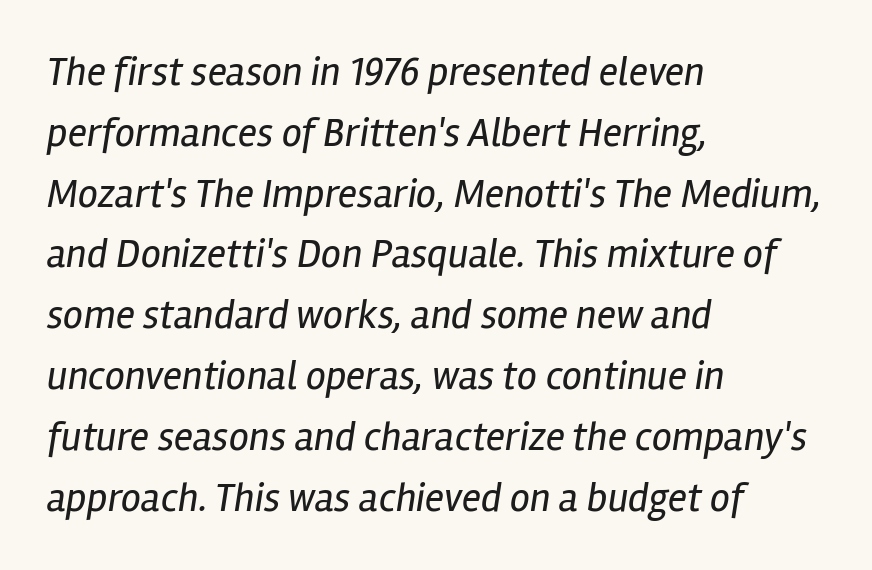
Q: Is the text bold? A: No.
Q: Is the text italic (slanted)? A: Yes, it leans right by about 12 degrees.
Q: Is the text underlined? A: No.
Q: How is the paragraph aligned? A: Left-aligned.
Q: Is the spacing between letters normal or unusually wide? A: Normal.
Q: Is the spacing between lines tight, normal or loose? A: Normal.
Q: Width (condensed, normal, or wide)? A: Condensed.
Q: Stroke contrast? A: Low.
Q: x-height? A: Medium.
Q: Monospaced? A: No.
